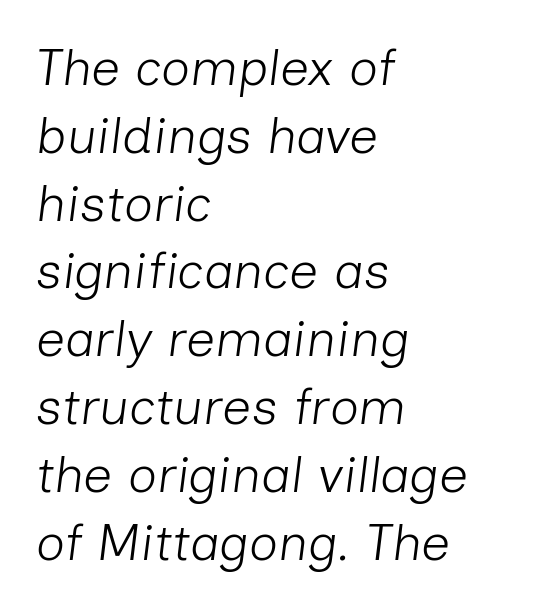
{"italic": "yes", "lean": "right", "slant_degrees": 7, "bold": "no", "weight": "light", "width": "normal", "stroke_contrast": "low", "x_height": "medium", "monospaced": "no", "underline": "no", "align": "left", "line_spacing": "normal", "line_spacing_ratio": 1.33, "letter_spacing": "normal", "letter_spacing_em": 0.0, "glyph_px": 51}
